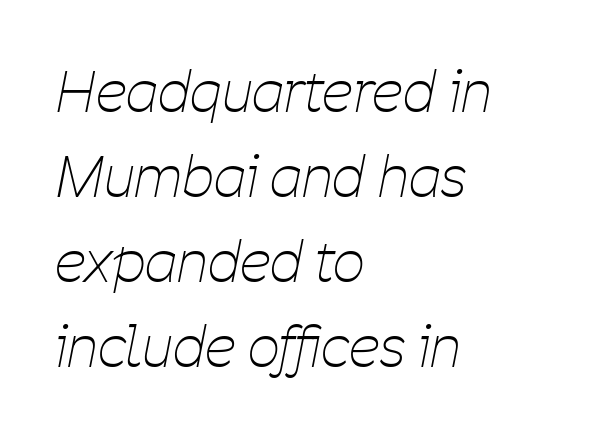
The image shows 56 px thin, condensed type, italic (leaning right); set left-aligned, normal line spacing (1.52x), normal letter spacing, not underlined; low stroke contrast and a medium x-height.
